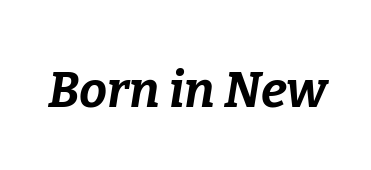
Underline: absent. Compared with ordinary roman type, these characters are visibly tilted. The sample has been set heavy, in full bold. This sample has the flowing, uneven cadence of proportional lettering. The line texture is even and compact thanks to regular tracking.
